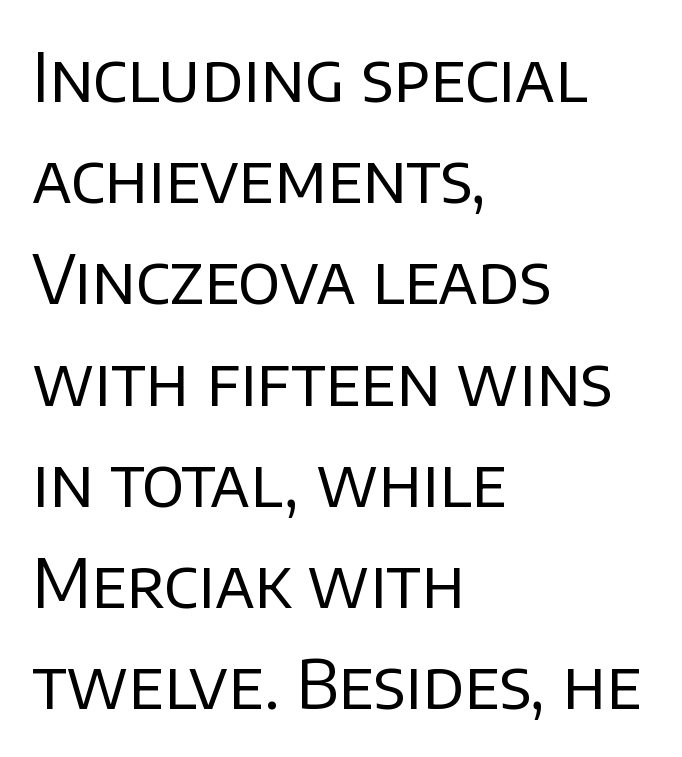
{"serif": "no", "italic": "no", "bold": "no", "weight": "regular", "width": "normal", "stroke_contrast": "low", "x_height": "large", "monospaced": "no", "underline": "no", "align": "left", "line_spacing": "normal", "line_spacing_ratio": 1.51, "letter_spacing": "normal", "letter_spacing_em": 0.0, "glyph_px": 67}
